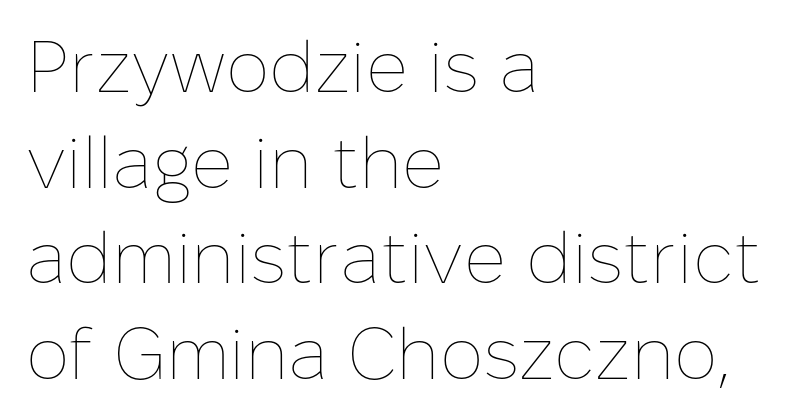
Character widths vary here, with narrow letters taking less room than wide ones. This is not heavy type; no bold has been used. The specimen omits any rule beneath the text block's lines. One-word summary of the alignment: left.
